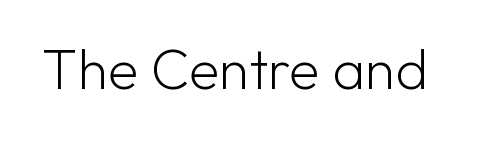
{"serif": "no", "italic": "no", "bold": "no", "weight": "light", "width": "normal", "stroke_contrast": "low", "x_height": "medium", "monospaced": "no", "underline": "no", "letter_spacing": "normal", "letter_spacing_em": 0.0, "glyph_px": 56}
